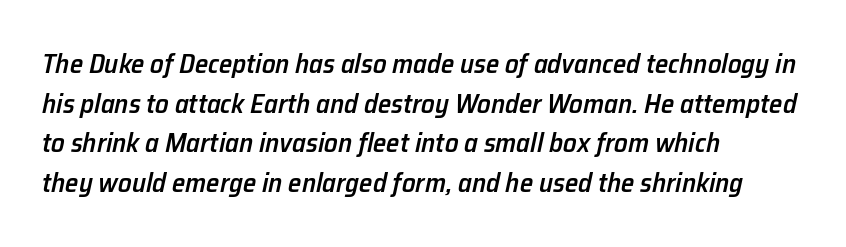
The image shows 27 px text type, italic (leaning right); set left-aligned, normal line spacing (1.47x), normal letter spacing, not underlined.
